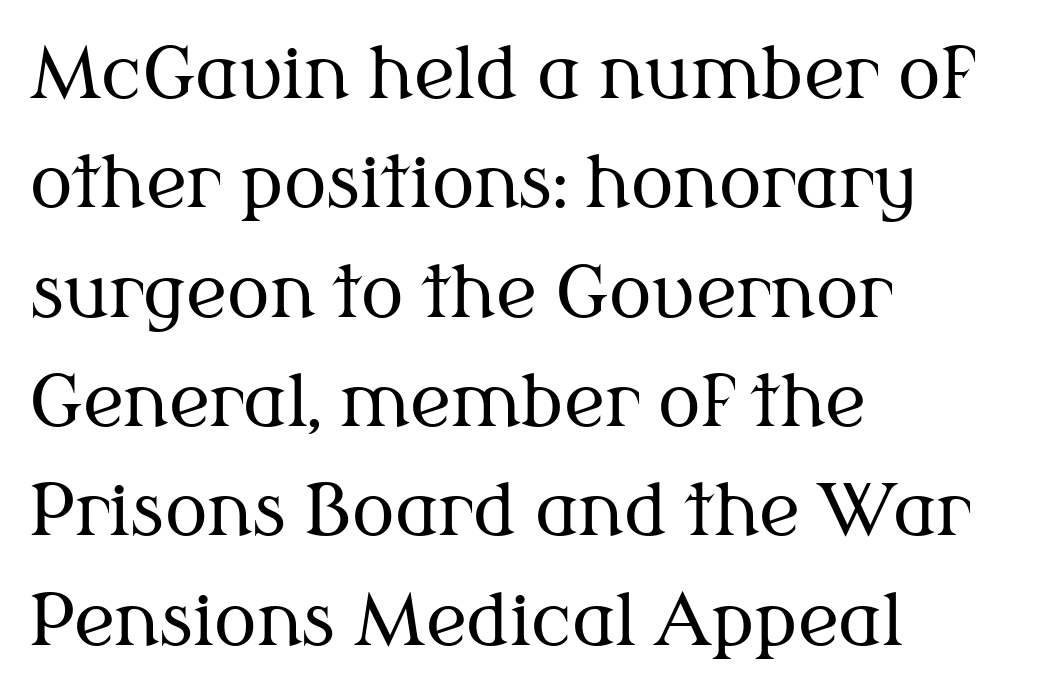
Q: Is the text bold? A: No.
Q: Is the text italic (slanted)? A: No, it is upright.
Q: Is the typeface a serif or a sans-serif typeface? A: Serif.
Q: Is the text underlined? A: No.
Q: How is the paragraph aligned? A: Left-aligned.
Q: Is the spacing between letters normal or unusually wide? A: Normal.
Q: Is the spacing between lines tight, normal or loose? A: Normal.
Q: Width (condensed, normal, or wide)? A: Normal.
Q: Stroke contrast? A: Medium.
Q: x-height? A: Medium.
Q: Monospaced? A: No.
